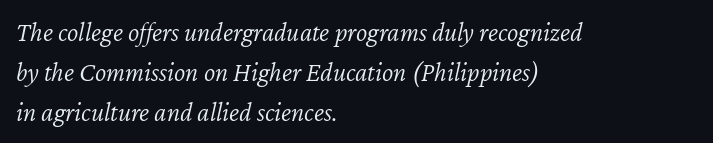
The image shows 27 px text type, italic (leaning right); set left-aligned, normal line spacing (1.48x), normal letter spacing, not underlined.
